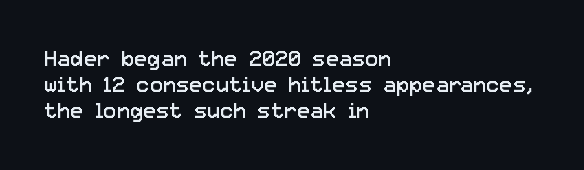
The image shows 22 px text type, upright; set left-aligned, line spacing 1.19x, normal letter spacing, not underlined.
